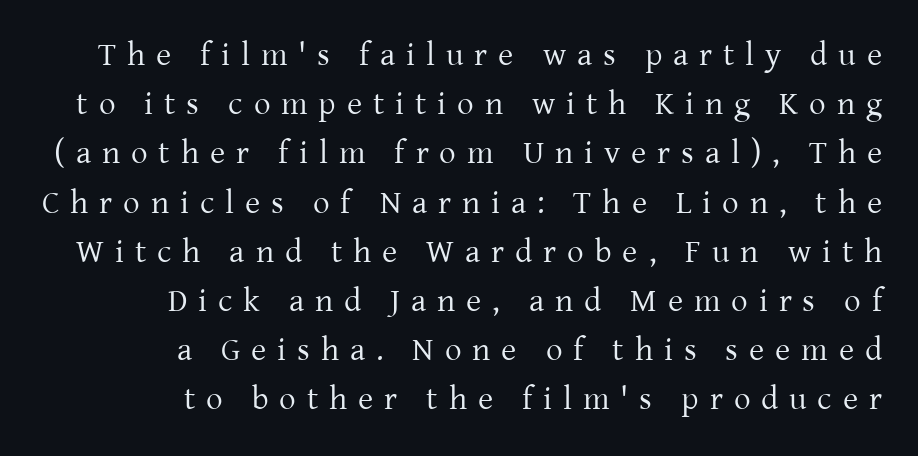
Is the letter spacing exaggerated? Yes — the characters are pushed far apart. Students, observe: this is what conventionally led text looks like. The paragraph has a hard right edge and a soft left edge. If you drew a line through each stem, it would be perfectly vertical. Think of a printed novel: that variable character pitch is what you see here.
